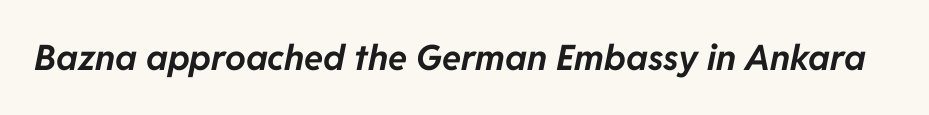
The image shows 35 px bold type, italic (leaning right); set normal letter spacing, not underlined; low stroke contrast and a medium x-height.
